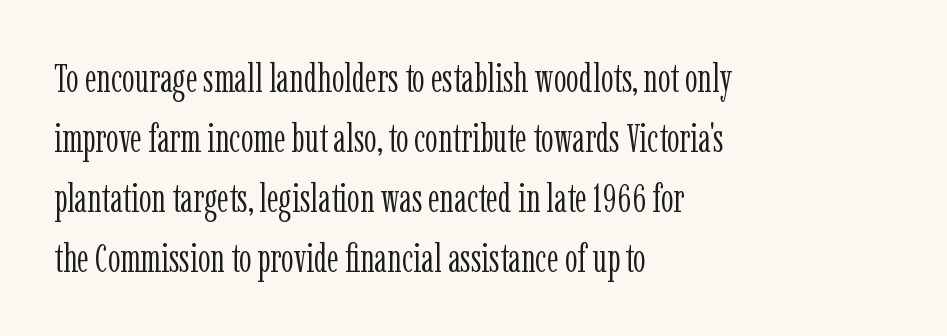
The image shows 40 px light, condensed serif type, upright; set left-aligned, normal line spacing (1.5x), normal letter spacing, not underlined; low stroke contrast and a medium x-height.
